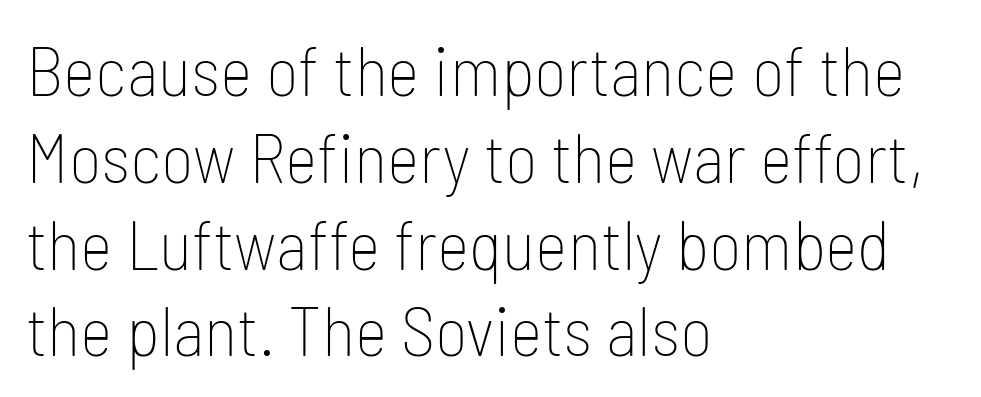
Q: Is the text bold? A: No.
Q: Is the text italic (slanted)? A: No, it is upright.
Q: Is the typeface a serif or a sans-serif typeface? A: Sans-serif.
Q: Is the text underlined? A: No.
Q: How is the paragraph aligned? A: Left-aligned.
Q: Is the spacing between letters normal or unusually wide? A: Normal.
Q: Width (condensed, normal, or wide)? A: Condensed.
Q: Stroke contrast? A: Low.
Q: x-height? A: Medium.
Q: Monospaced? A: No.
